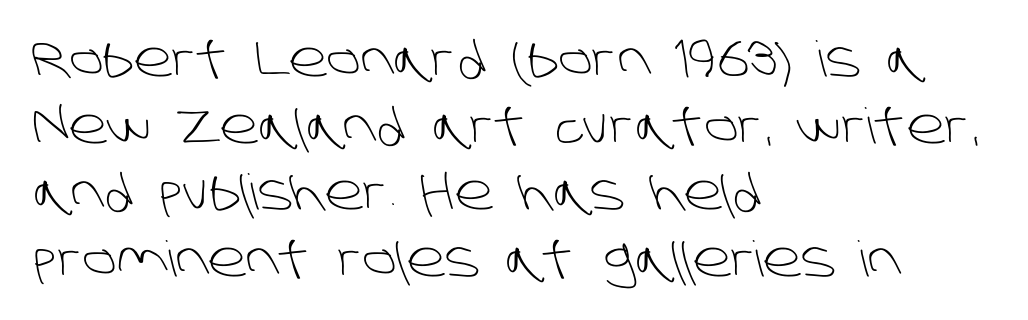
{"serif": "no", "bold": "no", "weight": "light", "width": "normal", "stroke_contrast": "low", "x_height": "large", "monospaced": "no", "underline": "no", "align": "left", "line_spacing": "normal", "line_spacing_ratio": 1.36, "letter_spacing": "normal", "letter_spacing_em": 0.0, "glyph_px": 49}
